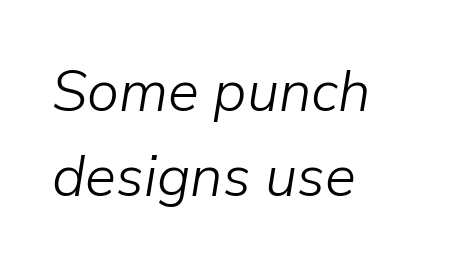
The image shows 58 px light type, italic (leaning right); set left-aligned, normal line spacing (1.46x), normal letter spacing, not underlined; low stroke contrast and a medium x-height.
